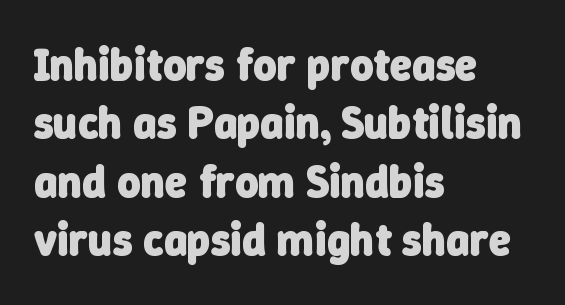
The image shows 45 px heavy sans-serif type; set left-aligned, normal line spacing (1.3x), normal letter spacing, not underlined; low stroke contrast and a medium x-height.
